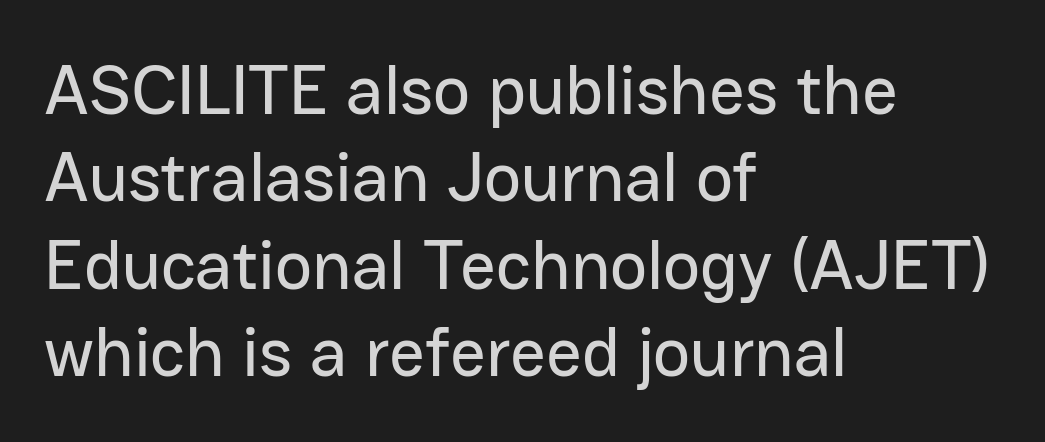
The image shows 70 px sans-serif type, upright; set left-aligned, normal line spacing (1.25x), normal letter spacing, not underlined; low stroke contrast and a medium x-height.
